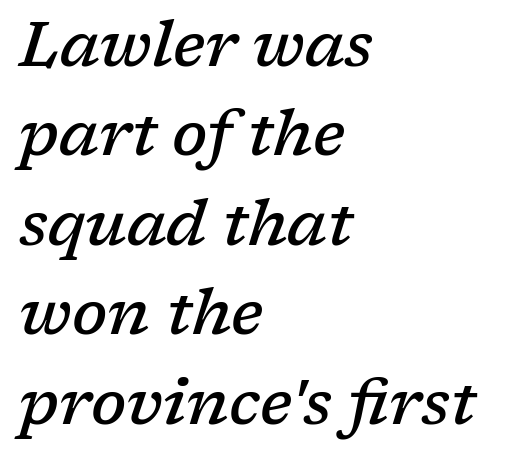
{"serif": "yes", "italic": "yes", "lean": "right", "slant_degrees": 17, "bold": "semi", "weight": "semibold", "width": "normal", "stroke_contrast": "low", "x_height": "medium", "monospaced": "no", "underline": "no", "align": "left", "line_spacing": "normal", "line_spacing_ratio": 1.42, "letter_spacing": "normal", "letter_spacing_em": 0.0, "glyph_px": 63}
